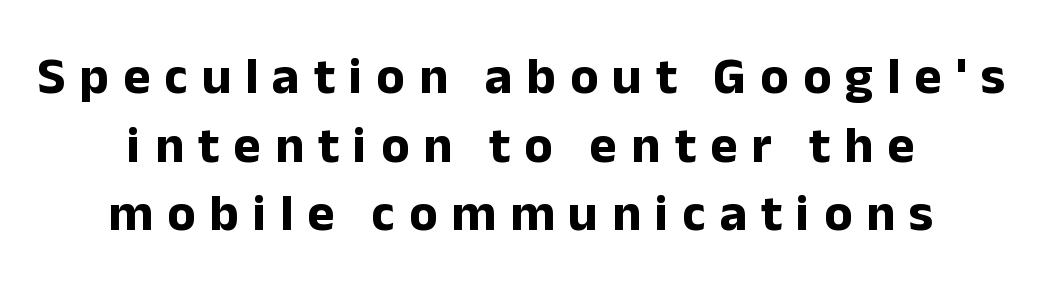
Q: Is the text bold? A: Yes.
Q: Is the text italic (slanted)? A: No, it is upright.
Q: Is the typeface a serif or a sans-serif typeface? A: Sans-serif.
Q: Is the text underlined? A: No.
Q: How is the paragraph aligned? A: Centered.
Q: Is the spacing between letters normal or unusually wide? A: Unusually wide.
Q: Is the spacing between lines tight, normal or loose? A: Normal.
Q: Width (condensed, normal, or wide)? A: Normal.
Q: Stroke contrast? A: Low.
Q: x-height? A: Medium.
Q: Monospaced? A: No.
